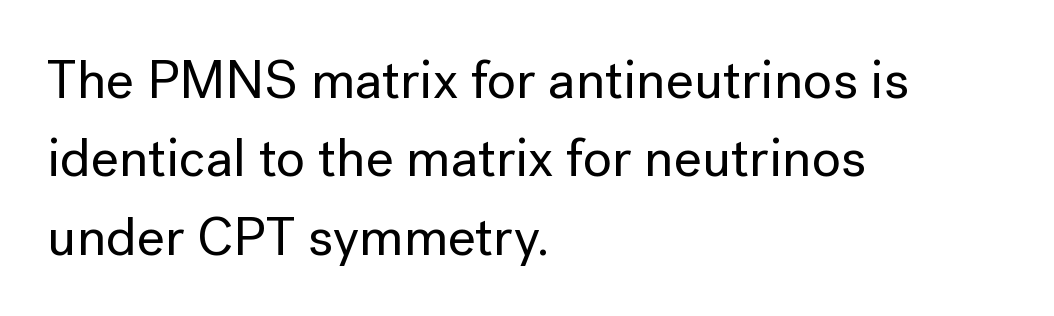
The image shows 54 px sans-serif type, upright; set left-aligned, normal line spacing (1.45x), normal letter spacing, not underlined; low stroke contrast and a medium x-height.
